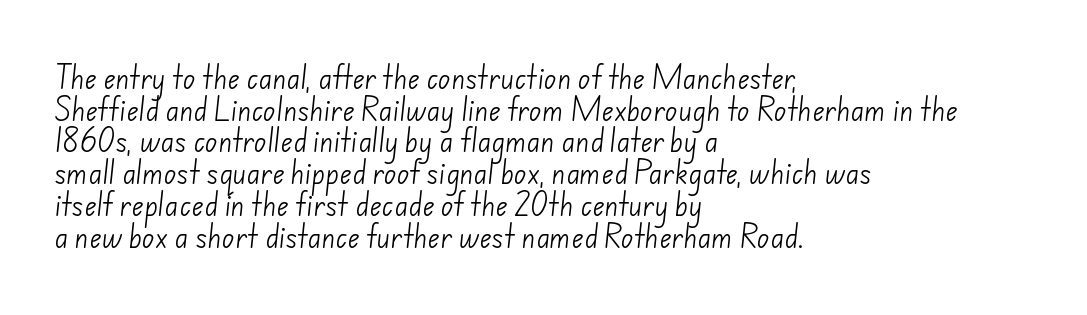
Q: Is the text bold? A: No.
Q: Is the text underlined? A: No.
Q: How is the paragraph aligned? A: Left-aligned.
Q: Is the spacing between letters normal or unusually wide? A: Normal.
